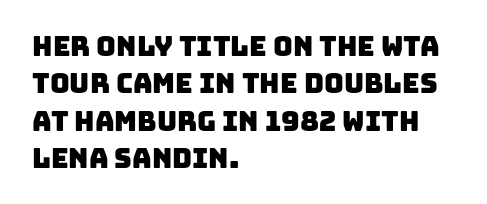
The image shows 27 px text type; set left-aligned, normal line spacing (1.38x), normal letter spacing, not underlined.
